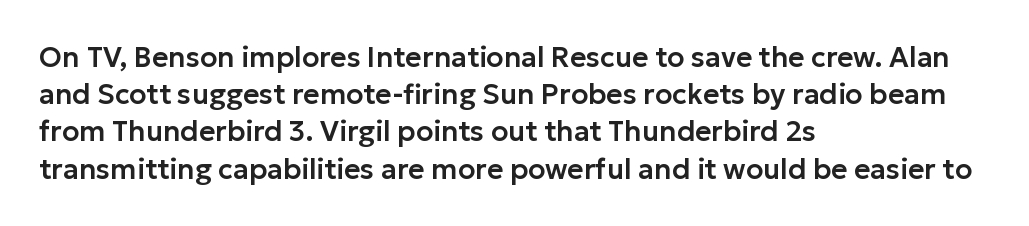
Q: Is the text italic (slanted)? A: No, it is upright.
Q: Is the typeface a serif or a sans-serif typeface? A: Sans-serif.
Q: Is the text underlined? A: No.
Q: How is the paragraph aligned? A: Left-aligned.
Q: Is the spacing between letters normal or unusually wide? A: Normal.
Q: Is the spacing between lines tight, normal or loose? A: Normal.
Q: Width (condensed, normal, or wide)? A: Normal.
Q: Stroke contrast? A: Low.
Q: x-height? A: Medium.
Q: Monospaced? A: No.
